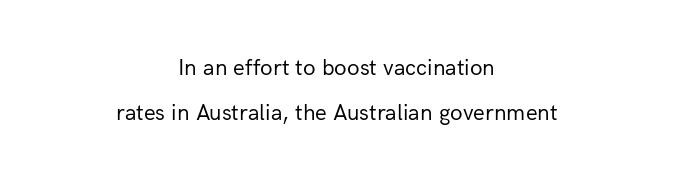
Q: Is the text bold? A: No.
Q: Is the text italic (slanted)? A: No, it is upright.
Q: Is the text underlined? A: No.
Q: How is the paragraph aligned? A: Centered.
Q: Is the spacing between letters normal or unusually wide? A: Normal.
Q: Is the spacing between lines tight, normal or loose? A: Loose.
